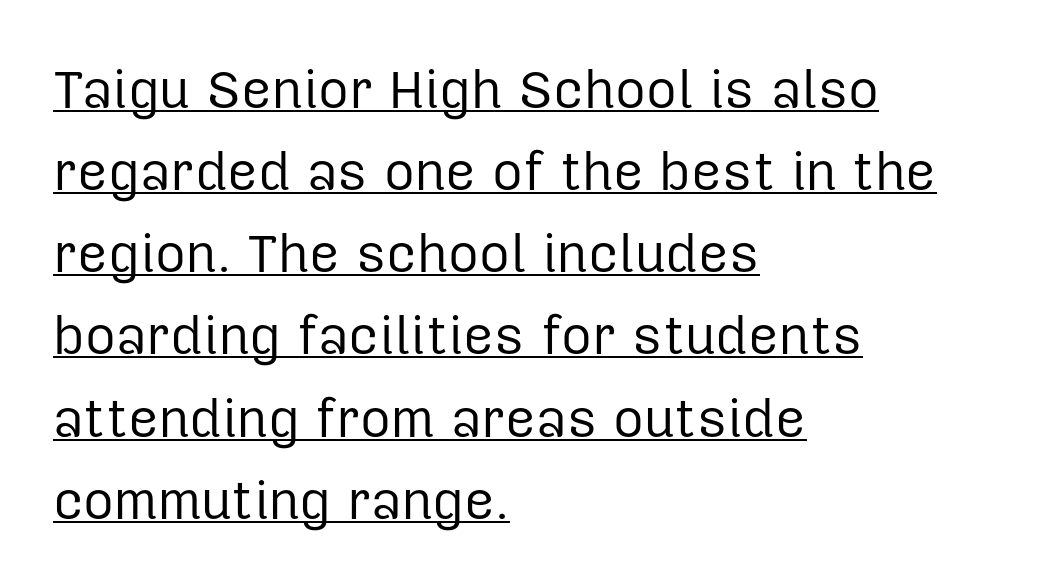
{"serif": "no", "italic": "no", "bold": "no", "weight": "regular", "width": "normal", "stroke_contrast": "low", "x_height": "medium", "monospaced": "no", "underline": "yes", "align": "left", "line_spacing": "normal", "line_spacing_ratio": 1.55, "letter_spacing": "normal", "letter_spacing_em": 0.0, "glyph_px": 53}
